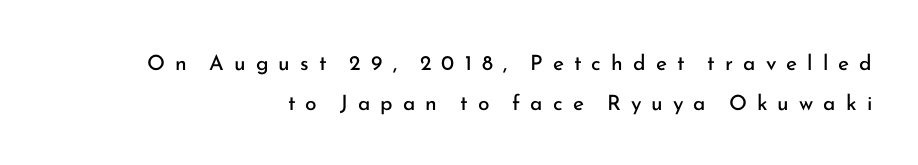
Q: Is the text bold? A: No.
Q: Is the text italic (slanted)? A: No, it is upright.
Q: Is the text underlined? A: No.
Q: How is the paragraph aligned? A: Right-aligned.
Q: Is the spacing between letters normal or unusually wide? A: Unusually wide.
Q: Is the spacing between lines tight, normal or loose? A: Loose.
